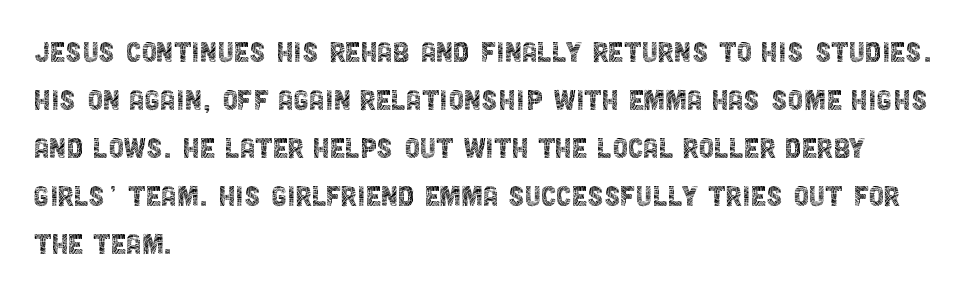
Characters remain perfectly vertical along every line. Descender tails drop into unmarked territory. If you drew a ruler down the left edge, every line would touch it. This sample uses a sans-serif face. The rendering uses natural spacing where letterforms have individual widths.
